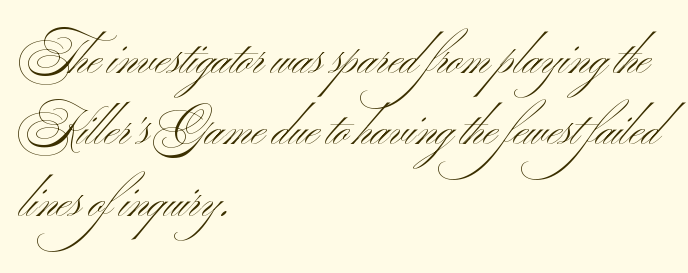
The image shows 46 px light, wide sans-serif type; set left-aligned, normal line spacing (1.55x), normal letter spacing, not underlined; medium stroke contrast and a small x-height.
